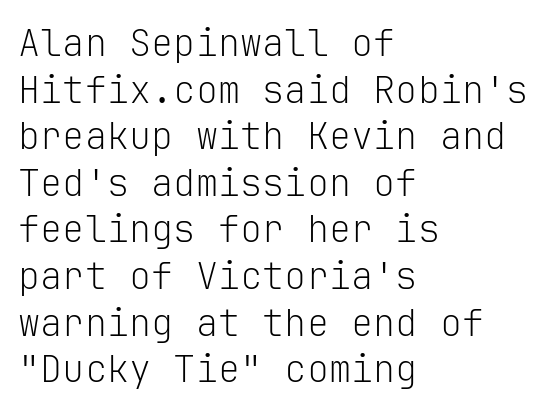
The image shows 37 px light sans-serif type, upright, monospaced; set left-aligned, normal line spacing (1.26x), normal letter spacing, not underlined; low stroke contrast and a medium x-height.
